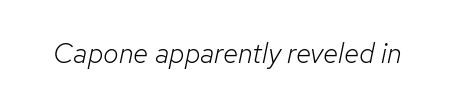
Q: Is the text bold? A: No.
Q: Is the text italic (slanted)? A: Yes, it leans right by about 12 degrees.
Q: Is the text underlined? A: No.
Q: Is the spacing between letters normal or unusually wide? A: Normal.
Q: Width (condensed, normal, or wide)? A: Normal.
Q: Stroke contrast? A: Low.
Q: x-height? A: Medium.
Q: Monospaced? A: No.
